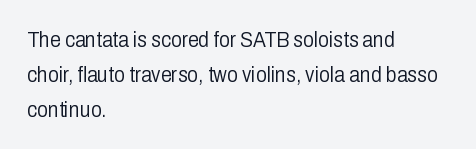
The image shows 22 px text type, upright; set left-aligned, normal line spacing (1.58x), normal letter spacing, not underlined.
